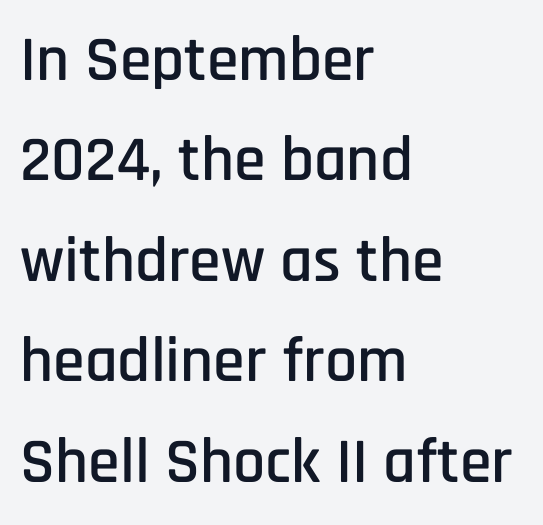
Examine the stroke ends and you'll find no serifs. Is this a fixed-width face? No — the glyphs have proportional, varying widths. Rule under the text: the space is simply empty. Summary of vertical rhythm: regular, with standard interline spacing. Quick note: not italic, upright.
